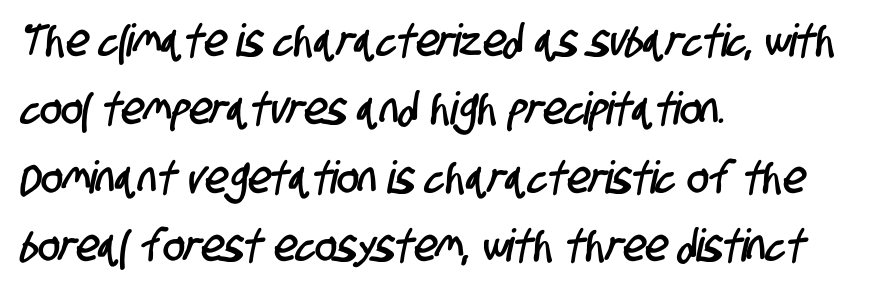
Q: Is the typeface a serif or a sans-serif typeface? A: Sans-serif.
Q: Is the text underlined? A: No.
Q: How is the paragraph aligned? A: Left-aligned.
Q: Is the spacing between letters normal or unusually wide? A: Normal.
Q: Is the spacing between lines tight, normal or loose? A: Normal.
Q: Width (condensed, normal, or wide)? A: Condensed.
Q: Stroke contrast? A: Low.
Q: x-height? A: Large.
Q: Monospaced? A: No.
